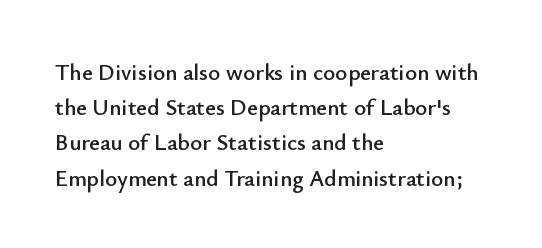
The image shows 23 px text type, upright; set left-aligned, normal line spacing (1.53x), normal letter spacing, not underlined.
